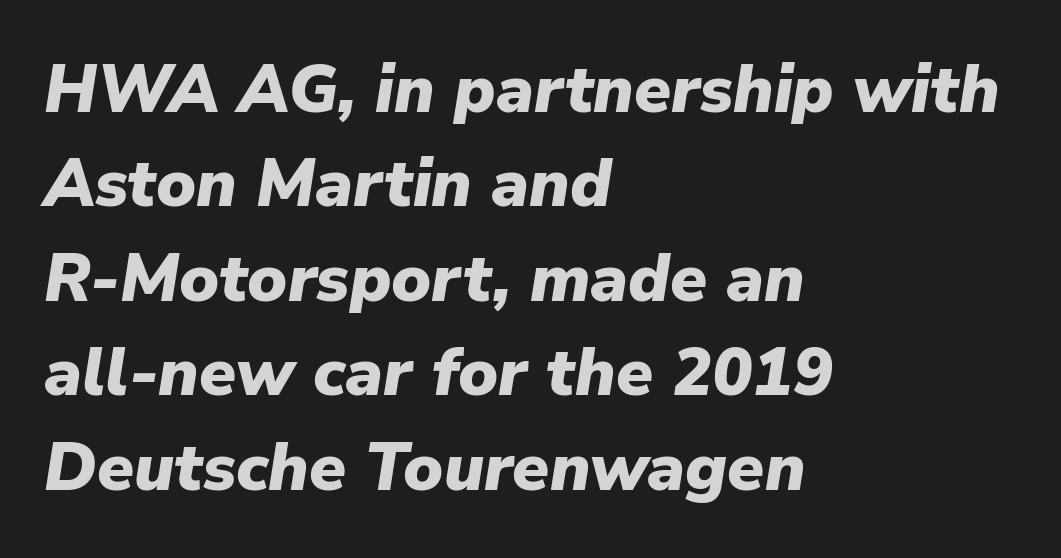
Q: Is the text bold? A: Yes.
Q: Is the text italic (slanted)? A: Yes, it leans right by about 9 degrees.
Q: Is the text underlined? A: No.
Q: How is the paragraph aligned? A: Left-aligned.
Q: Is the spacing between letters normal or unusually wide? A: Normal.
Q: Is the spacing between lines tight, normal or loose? A: Normal.
Q: Width (condensed, normal, or wide)? A: Normal.
Q: Stroke contrast? A: Low.
Q: x-height? A: Medium.
Q: Monospaced? A: No.
